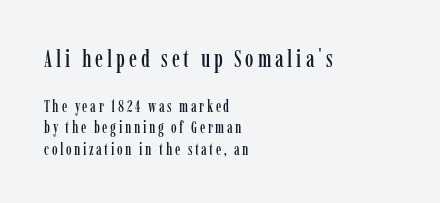
{"italic": "no", "underline": "no", "align": "left", "line_spacing": "normal", "line_spacing_ratio": 1.35, "larger_block": "first", "size_ratio": 1.5, "glyph_px": 24}
